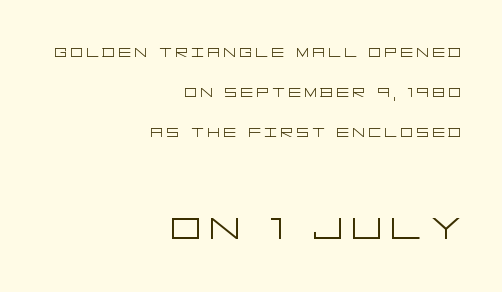
The space beneath each line is pristine and unruled. The specimen reads as upright at a glance. No heavy texture on the line: the type isn't bold. The line-height multiplier appears high, well above default.
